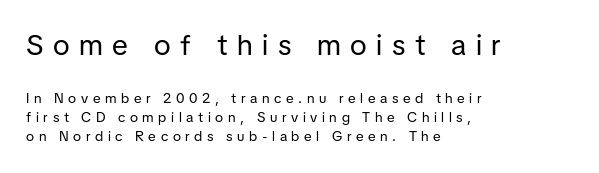
The image shows 29 px regular-weight sans-serif type, upright; set left-aligned, normal line spacing (1.37x), unusually wide letter spacing (+0.33 em), not underlined; the first (top) block is 2.07x larger; low stroke contrast and a medium x-height.
